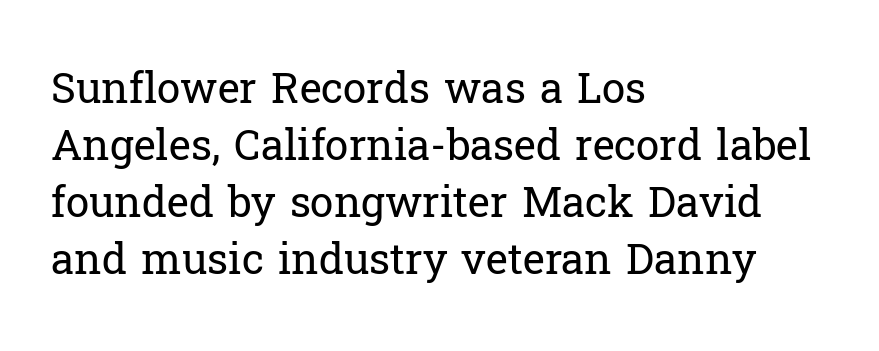
Observe the ordinary spacing: letters are neighbours, not strangers. Normally led — the rows are evenly, conventionally spaced. Letters rest on an invisible, unmarked baseline. The letters advance in unequal steps, a hallmark of proportional type. Do the letters lean? They stand straight. Classification — serif.
